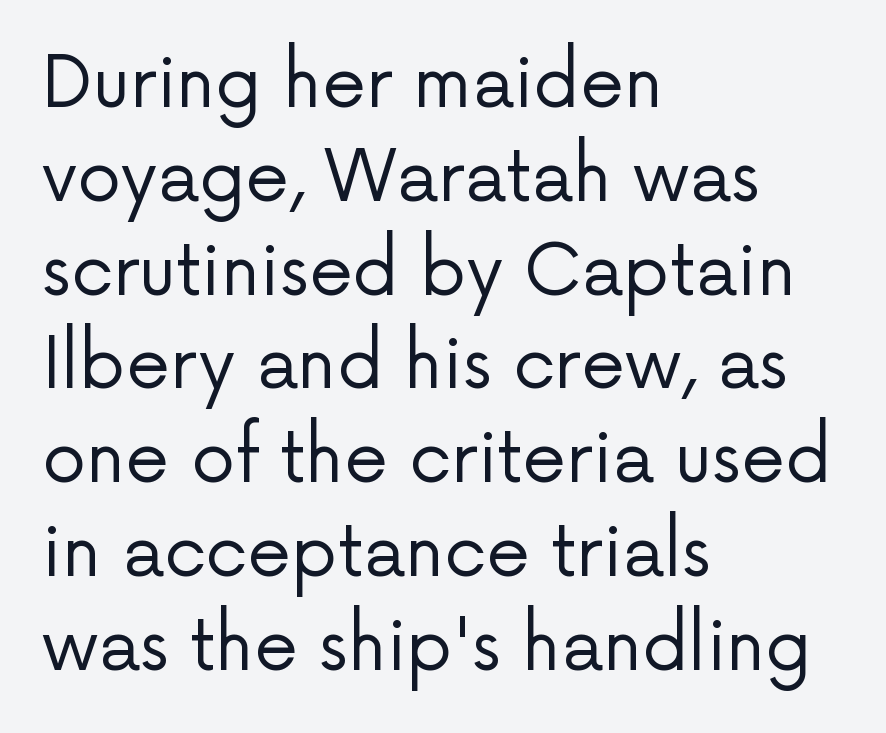
The letters stand upright; this is a roman face. Lines of text with bare space underneath. The letters advance in unequal steps, a hallmark of proportional type. Caption: face not bold, strokes unweighted.
